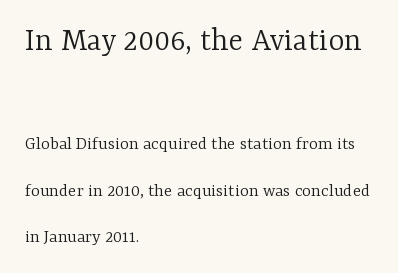
The image shows 34 px light serif type, upright; set left-aligned, loose line spacing (2.44x), normal letter spacing, not underlined; the first (top) block is 1.79x larger; low stroke contrast and a medium x-height.
